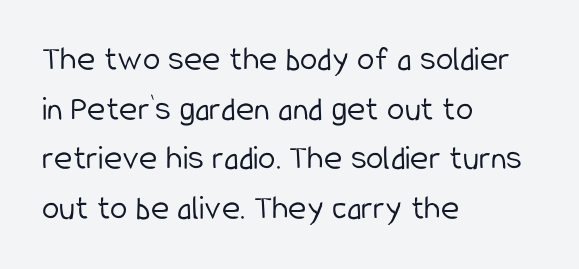
The image shows 35 px light, condensed sans-serif type, upright; set left-aligned, normal line spacing (1.42x), normal letter spacing, not underlined; low stroke contrast and a medium x-height.
